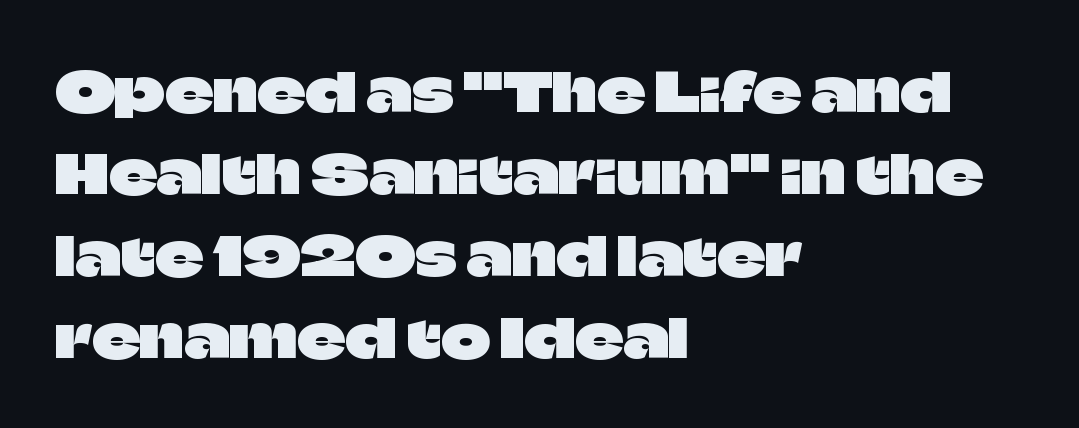
{"serif": "no", "italic": "no", "width": "normal", "stroke_contrast": "low", "x_height": "large", "monospaced": "no", "underline": "no", "align": "left", "line_spacing": "normal", "line_spacing_ratio": 1.55, "letter_spacing": "normal", "letter_spacing_em": 0.0, "glyph_px": 53}
